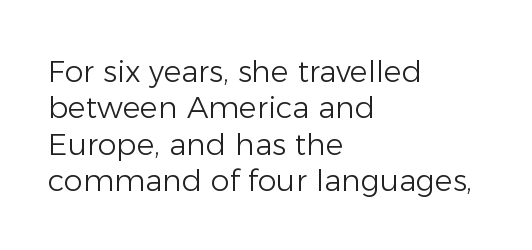
The font family rendered here belongs to the sans-serif group. Rule under the text: the space is simply empty. Think of a printed novel: that variable character pitch is what you see here. Is the block centered? No — it sits flush against the left margin. Compared with typical body copy, the letter spacing here is the same.
